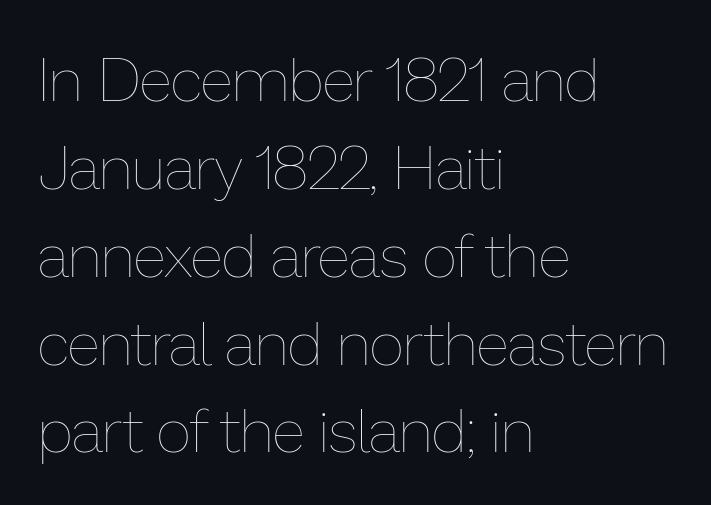
The image shows 61 px thin type, upright; set left-aligned, normal line spacing (1.44x), normal letter spacing, not underlined; low stroke contrast and a medium x-height.
